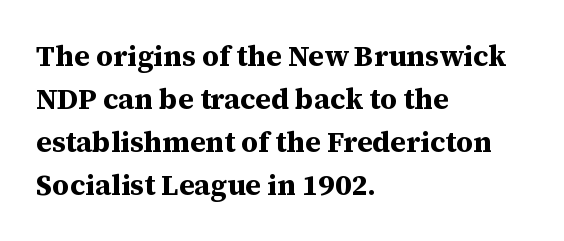
The letters advance in unequal steps, a hallmark of proportional type. The space directly below the letters is spotless. The rendering shows small feet on the letterforms — a serif design. This block has exactly the height ordinary leading produces.
